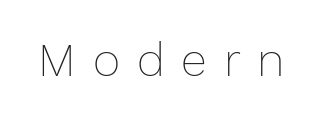
{"italic": "no", "bold": "no", "weight": "thin", "width": "normal", "stroke_contrast": "low", "x_height": "medium", "monospaced": "no", "underline": "no", "letter_spacing": "wide", "letter_spacing_em": 0.36, "glyph_px": 47}
